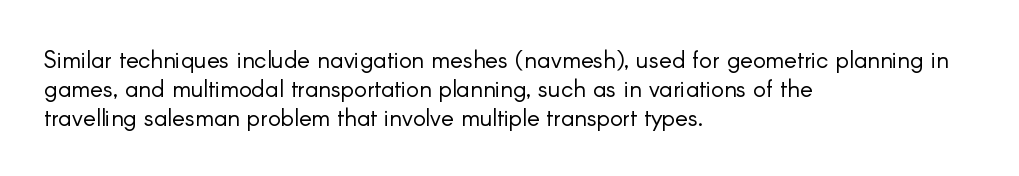
{"italic": "no", "bold": "no", "underline": "no", "align": "left", "line_spacing_ratio": 1.21, "letter_spacing": "normal", "letter_spacing_em": 0.0, "glyph_px": 24}
